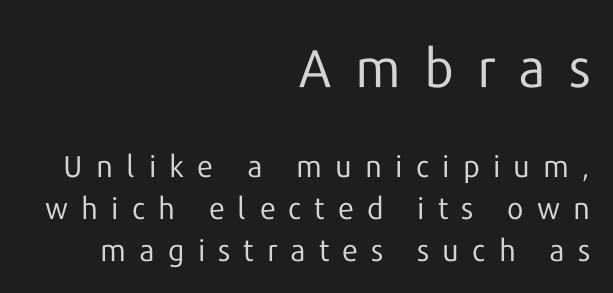
Bigger letters appear in the top chunk; the bottom chunk is reduced. The specimen reads as upright at a glance. Rows of type keep a routine distance in the vertical direction. Nothing sits at the stroke ends, so this counts as sans-serif. The space beneath each line is pristine and unruled. These lines are rendered in a variable-pitch font.
